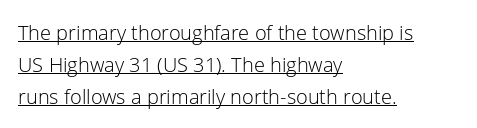
The image shows 20 px text type, upright; set left-aligned, normal line spacing (1.6x), normal letter spacing, underlined.
